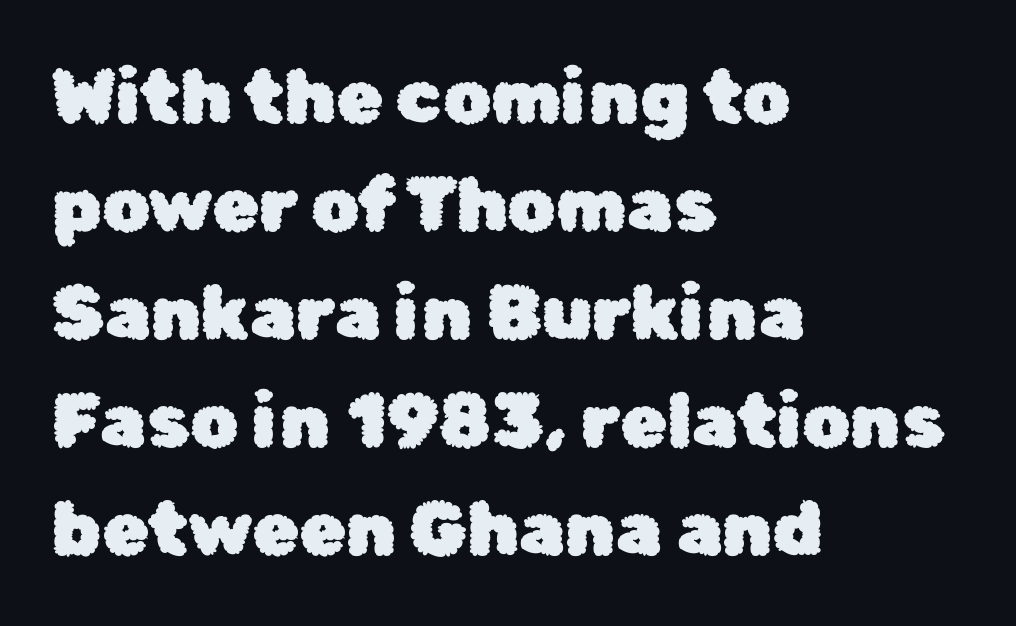
No feet cap the strokes, marking this as sans-serif type. The typography opts for an upright posture over an oblique one. The passage shown has conventional tracking throughout. One glance says typical: line gaps are just what's usual.
